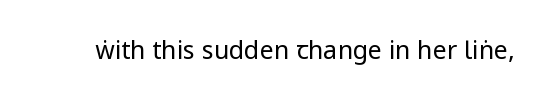
{"italic": "no", "bold": "no", "underline": "no", "letter_spacing": "normal", "letter_spacing_em": 0.0, "glyph_px": 25}
